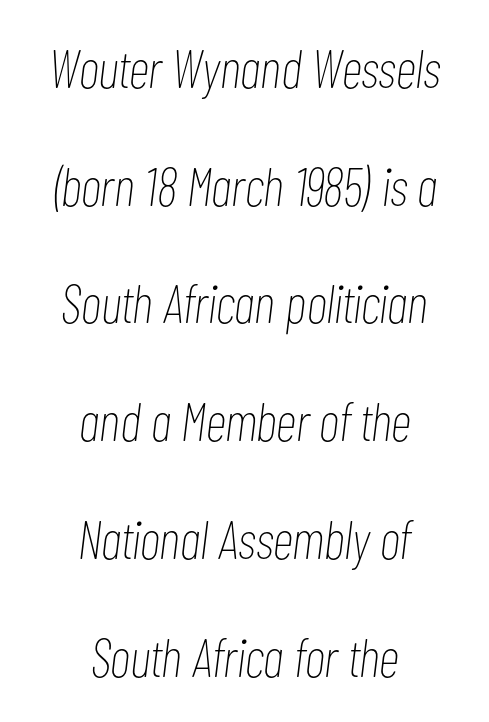
The image shows 54 px thin, condensed type, italic (leaning right); set centered, loose line spacing (2.18x), normal letter spacing, not underlined; low stroke contrast and a medium x-height.
